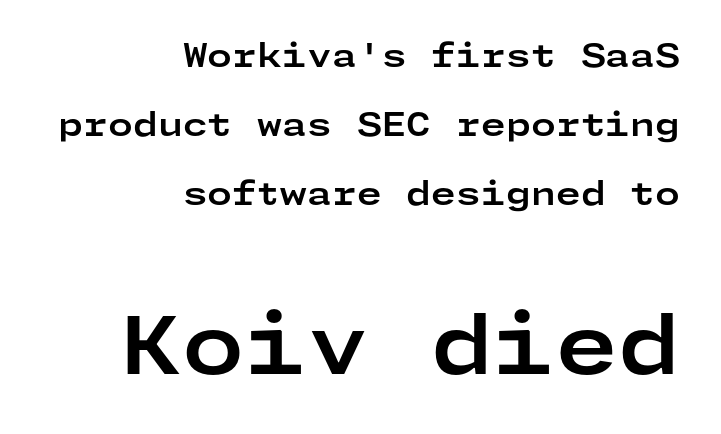
{"serif": "no", "italic": "no", "bold": "yes", "weight": "bold", "width": "wide", "stroke_contrast": "low", "x_height": "medium", "underline": "no", "align": "right", "line_spacing": "loose", "line_spacing_ratio": 2.15, "letter_spacing": "normal", "letter_spacing_em": 0.0, "larger_block": "second", "size_ratio": 2.5, "glyph_px": 80}
